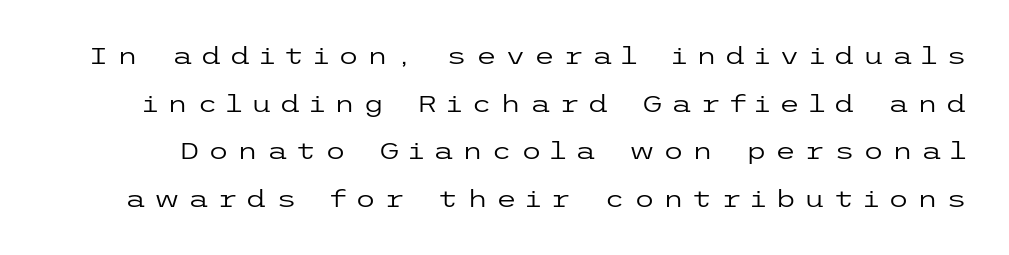
The image shows 24 px text type, upright; set loose line spacing (1.98x), unusually wide letter spacing (+0.34 em), not underlined.
